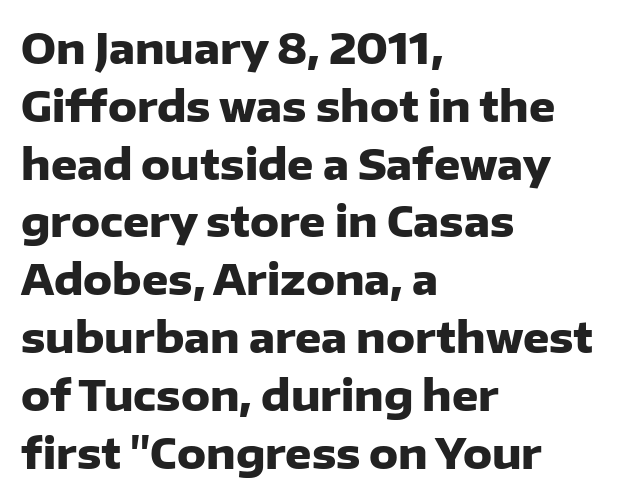
The image shows 41 px heavy sans-serif type, upright; set left-aligned, normal line spacing (1.41x), normal letter spacing, not underlined; low stroke contrast and a medium x-height.
